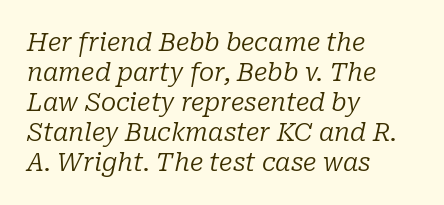
The image shows 25 px text type, italic (leaning right); set left-aligned, line spacing 1.2x, normal letter spacing, not underlined.
